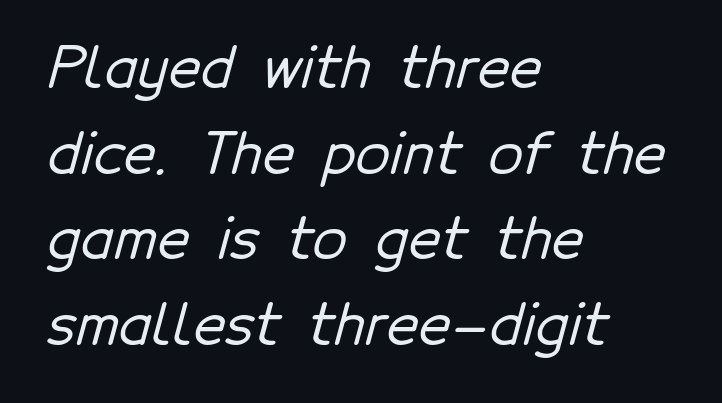
The image shows 56 px sans-serif type; set left-aligned, normal line spacing (1.53x), normal letter spacing, not underlined; low stroke contrast and a medium x-height.
